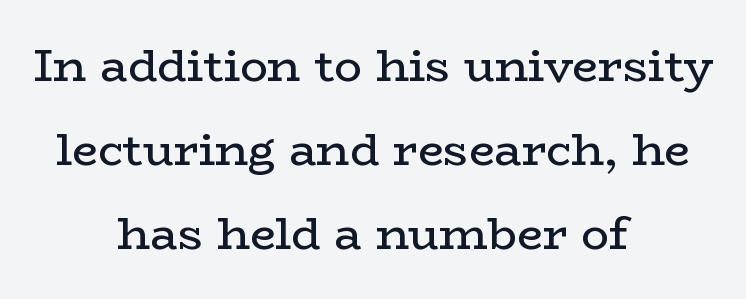
Typeset on center — no edge is straight. A light-to-regular cut is what we see here. The face used here is proportionally spaced, like ordinary book or web type. Observe the serifs anchoring each vertical stroke in this sample.
